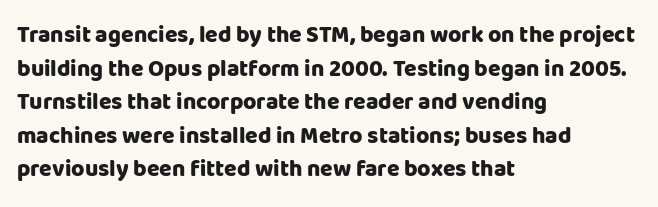
Each line starts at the same left margin while the right side varies. One glance says typical: line gaps are just what's usual. Nope, not italic — everything's standing straight. Plenty of ink on the page — the face is bold.
